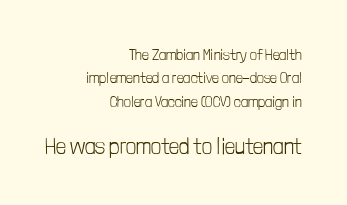
The image shows 22 px text type, upright; set right-aligned, normal line spacing (1.56x), normal letter spacing, not underlined; the second (bottom) block is 1.47x larger.
